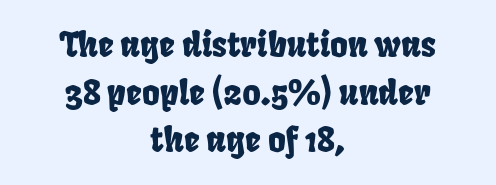
Q: Is the typeface a serif or a sans-serif typeface? A: Sans-serif.
Q: Is the text underlined? A: No.
Q: How is the paragraph aligned? A: Centered.
Q: Is the spacing between letters normal or unusually wide? A: Normal.
Q: Is the spacing between lines tight, normal or loose? A: Normal.
Q: Width (condensed, normal, or wide)? A: Condensed.
Q: Stroke contrast? A: Low.
Q: x-height? A: Large.
Q: Monospaced? A: No.
